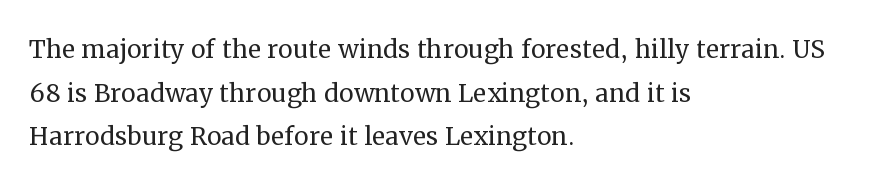
The image shows 33 px regular-weight serif type, upright; set left-aligned, normal line spacing (1.32x), normal letter spacing, not underlined; medium stroke contrast and a medium x-height.
